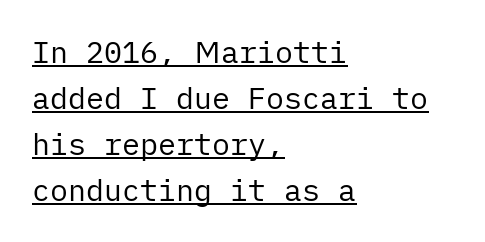
{"serif": "no", "italic": "no", "bold": "no", "weight": "regular", "width": "normal", "stroke_contrast": "low", "x_height": "medium", "underline": "yes", "align": "left", "line_spacing": "normal", "line_spacing_ratio": 1.53, "letter_spacing": "normal", "letter_spacing_em": 0.0, "glyph_px": 30}
